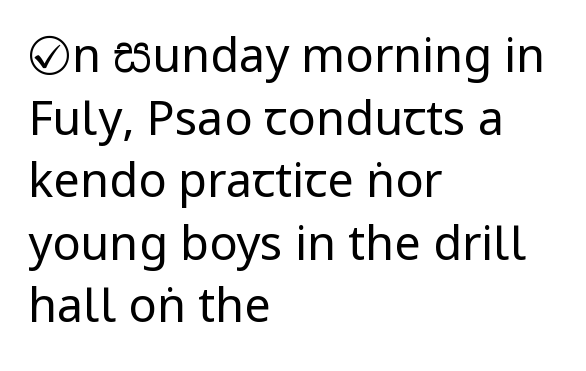
{"serif": "no", "italic": "no", "bold": "no", "weight": "regular", "width": "condensed", "stroke_contrast": "low", "x_height": "large", "monospaced": "no", "underline": "no", "align": "left", "line_spacing": "normal", "line_spacing_ratio": 1.33, "letter_spacing": "normal", "letter_spacing_em": 0.0, "glyph_px": 47}
